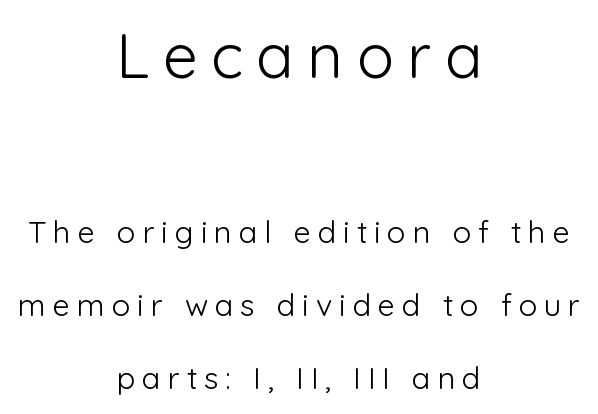
The image shows 62 px light sans-serif type, upright; set centered, loose line spacing (2.36x), unusually wide letter spacing (+0.22 em), not underlined; the first (top) block is 2.0x larger; low stroke contrast and a medium x-height.
